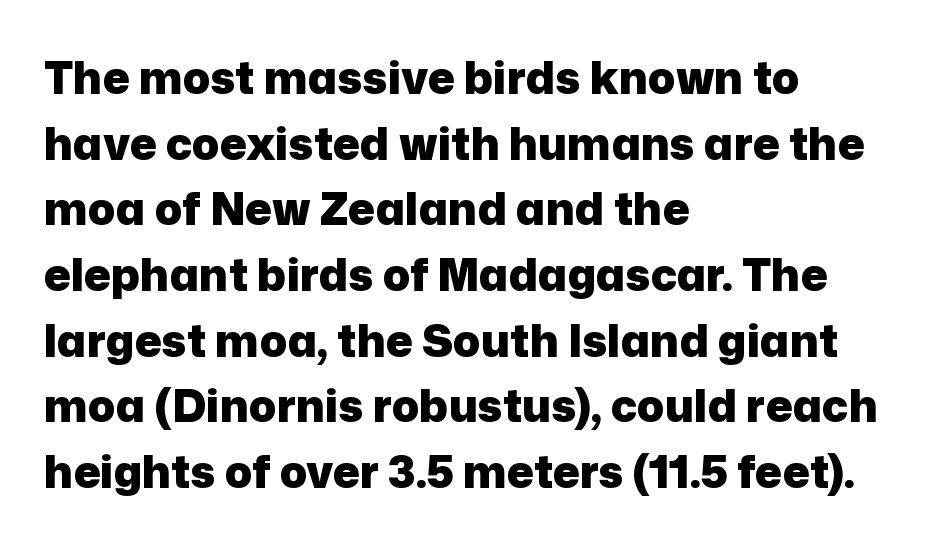
The image shows 45 px heavy sans-serif type, upright; set left-aligned, normal line spacing (1.46x), normal letter spacing, not underlined; low stroke contrast and a medium x-height.
